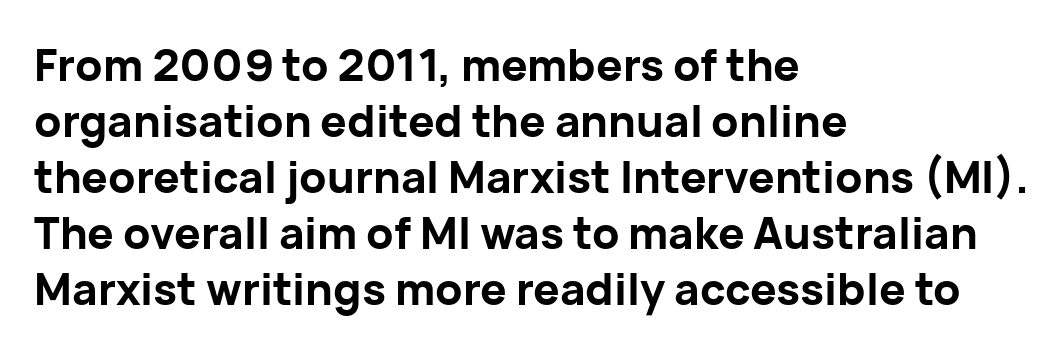
This rendering uses left alignment, leaving the right contour irregular. Normally led — the rows are evenly, conventionally spaced. Default kerning and tracking; the words read as compact shapes. The typography opts for an upright posture over an oblique one.
